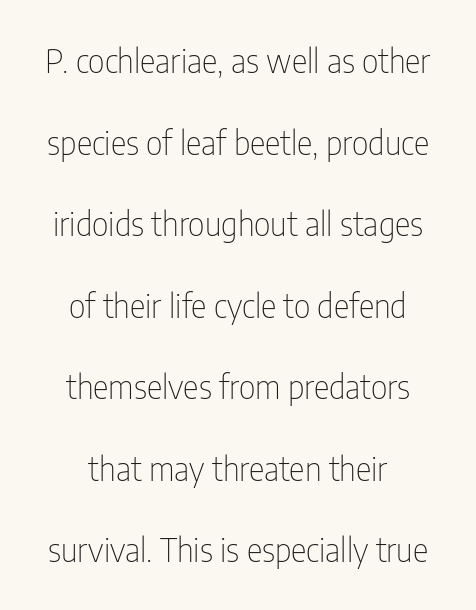
Note: no serifs on the glyphs. Descender tails drop into unmarked territory. The rendering uses natural spacing where letterforms have individual widths. The type is set solid horizontally, with unmodified tracking. Interline gaps are noticeably wide in this sample.
